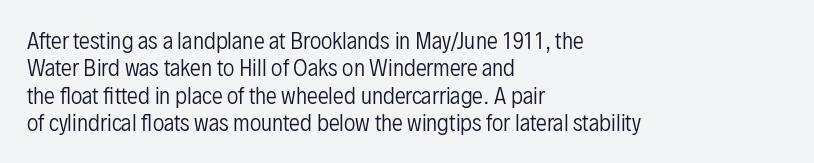
Q: Is the text bold? A: No.
Q: Is the text italic (slanted)? A: No, it is upright.
Q: Is the text underlined? A: No.
Q: How is the paragraph aligned? A: Left-aligned.
Q: Is the spacing between letters normal or unusually wide? A: Normal.
